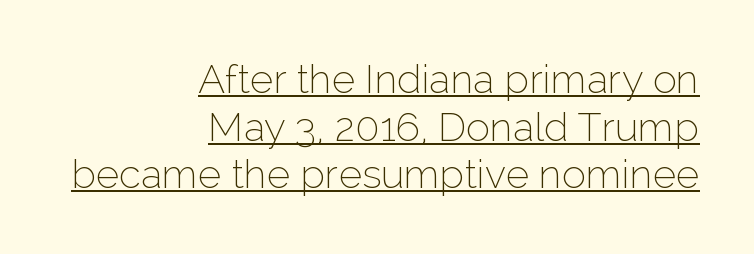
Default kerning and tracking; the words read as compact shapes. Counters stay open thanks to moderate or lighter strokes. Has an underline been added? It has. Do the letters lean? They stand straight.
